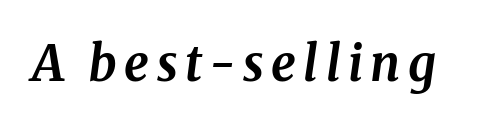
{"serif": "yes", "italic": "yes", "lean": "right", "slant_degrees": 8, "bold": "yes", "weight": "bold", "width": "normal", "stroke_contrast": "medium", "x_height": "medium", "monospaced": "no", "underline": "no", "glyph_px": 49}
